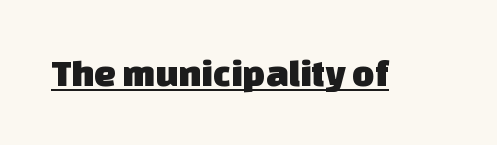
The image shows 39 px sans-serif type; set normal letter spacing, underlined; low stroke contrast and a large x-height.
